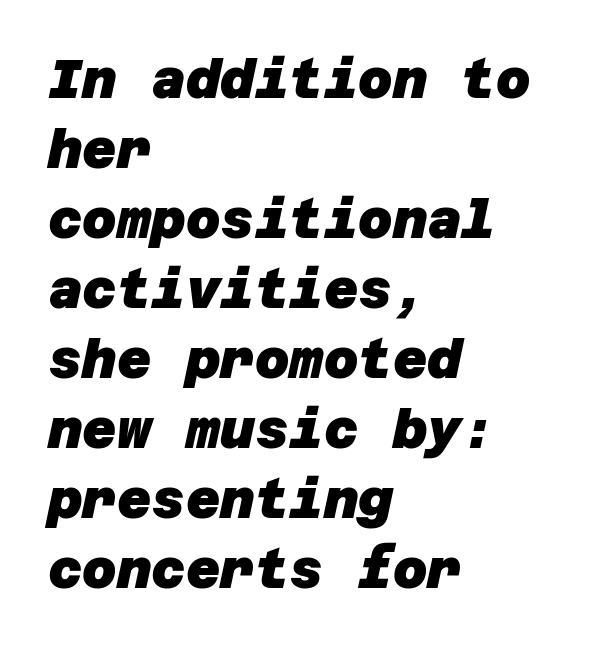
{"serif": "no", "bold": "yes", "weight": "heavy", "width": "normal", "stroke_contrast": "low", "x_height": "large", "underline": "no", "align": "left", "line_spacing": "normal", "line_spacing_ratio": 1.32, "letter_spacing": "normal", "letter_spacing_em": 0.0, "glyph_px": 53}
